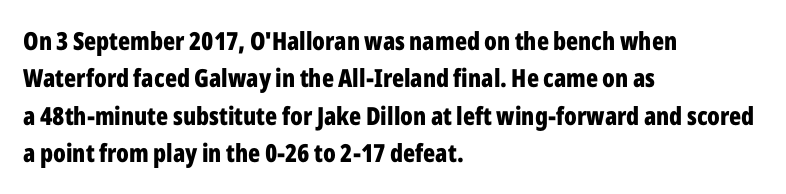
Baseline-to-baseline distance is the conventional proportion of letter height. The typesetter chose a ragged-right arrangement here. The zone under the glyphs is completely vacant. Typesetter's note: full bold, strokes at maximum text heaviness. In terms of posture, this sample is upright. The horizontal fit of the characters is conventional and even.
